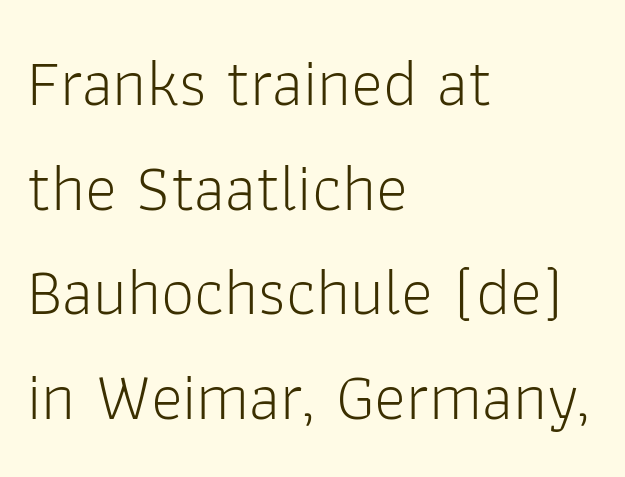
Letter spacing: default. Notice how the passage keeps a crisp vertical edge on the left only. Each row of text sits above clean, open space. Unbolded letterforms with no extra heft. Regarding leading, the lines here are spaced in the standard way.
